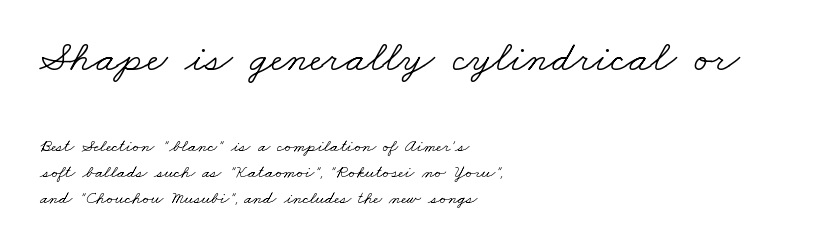
{"serif": "yes", "bold": "no", "weight": "light", "width": "wide", "stroke_contrast": "low", "x_height": "small", "monospaced": "no", "underline": "no", "align": "left", "line_spacing": "normal", "line_spacing_ratio": 1.45, "letter_spacing": "normal", "letter_spacing_em": 0.0, "larger_block": "first", "size_ratio": 2.44, "glyph_px": 44}
